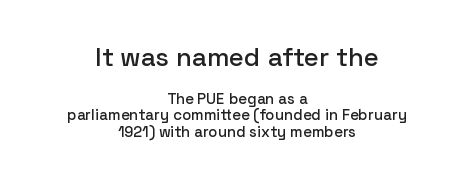
The gaps between neighbouring characters are ordinary and unremarkable. Typeset on center — no edge is straight. Every character sits straight up, as roman type does. Beneath every word, the page is bare.
